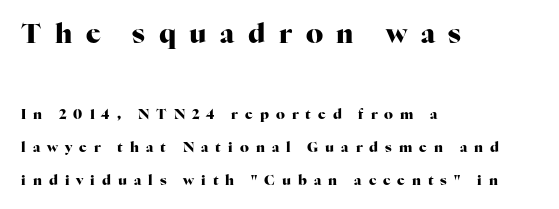
Q: Is the text bold? A: Yes.
Q: Is the text italic (slanted)? A: No, it is upright.
Q: Is the text underlined? A: No.
Q: How is the paragraph aligned? A: Left-aligned.
Q: Is the spacing between letters normal or unusually wide? A: Unusually wide.
Q: Is the spacing between lines tight, normal or loose? A: Loose.
Q: Which block of text is set in a larger size, the first (top) or the second (bottom)? A: The first (top) one.
